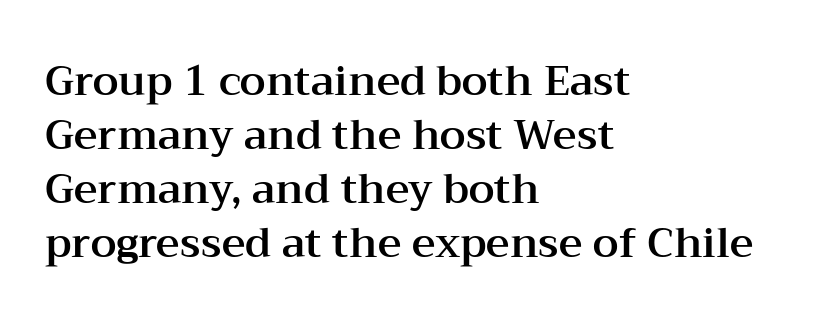
{"serif": "yes", "italic": "no", "width": "wide", "stroke_contrast": "medium", "x_height": "medium", "monospaced": "no", "underline": "no", "align": "left", "line_spacing": "normal", "line_spacing_ratio": 1.32, "letter_spacing": "normal", "letter_spacing_em": 0.0, "glyph_px": 41}
